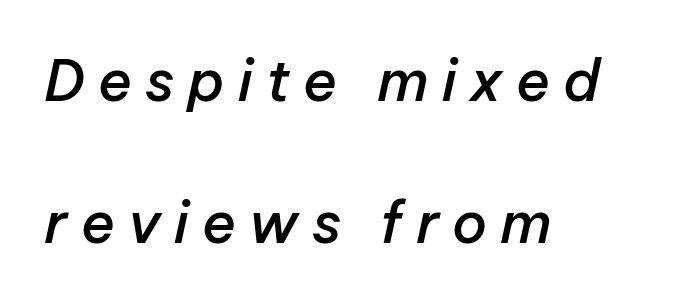
Q: Is the text bold? A: Semi-bold.
Q: Is the text italic (slanted)? A: Yes, it leans right by about 12 degrees.
Q: Is the text underlined? A: No.
Q: How is the paragraph aligned? A: Left-aligned.
Q: Is the spacing between letters normal or unusually wide? A: Unusually wide.
Q: Is the spacing between lines tight, normal or loose? A: Loose.
Q: Width (condensed, normal, or wide)? A: Normal.
Q: Stroke contrast? A: Low.
Q: x-height? A: Medium.
Q: Monospaced? A: No.
